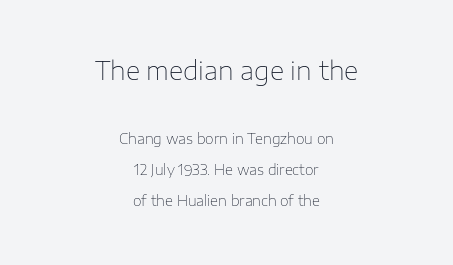
Q: Is the text bold? A: No.
Q: Is the text italic (slanted)? A: No, it is upright.
Q: Is the text underlined? A: No.
Q: How is the paragraph aligned? A: Centered.
Q: Is the spacing between letters normal or unusually wide? A: Normal.
Q: Is the spacing between lines tight, normal or loose? A: Loose.
Q: Which block of text is set in a larger size, the first (top) or the second (bottom)? A: The first (top) one.
